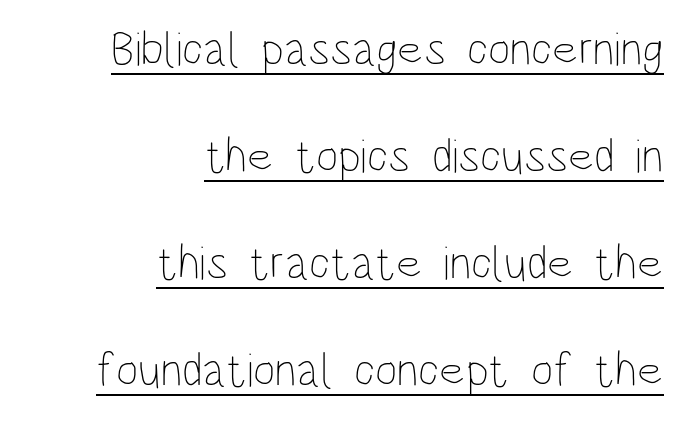
Posture: vertical. The typesetter has applied underlining to the passage shown. The letters advance in unequal steps, a hallmark of proportional type. Glyph-to-glyph distance matches everyday printed text.
